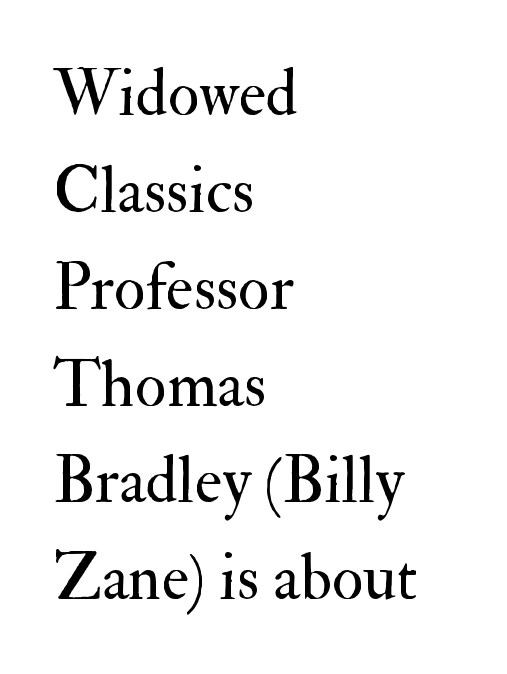
The rows are spaced the way most documents space them. Typographically, this falls in the serif category. What stands out about the letter spacing? Nothing — it is the standard amount. These lines are set flush left with a ragged right edge. Any mark beneath the type? The region is blank. Proportional: the letters do not fall into vertical columns.
